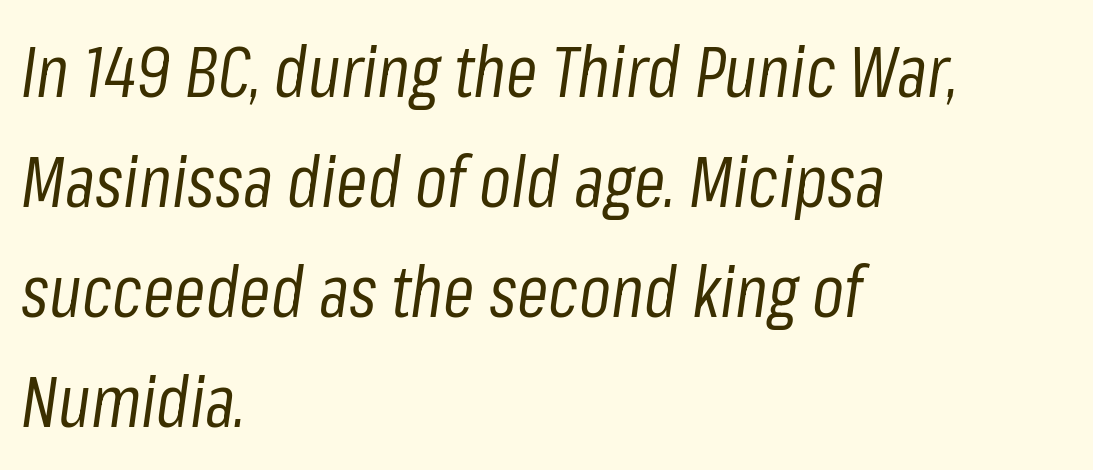
Q: Is the text bold? A: No.
Q: Is the text italic (slanted)? A: Yes, it leans right by about 8 degrees.
Q: Is the text underlined? A: No.
Q: How is the paragraph aligned? A: Left-aligned.
Q: Is the spacing between letters normal or unusually wide? A: Normal.
Q: Is the spacing between lines tight, normal or loose? A: Normal.
Q: Width (condensed, normal, or wide)? A: Condensed.
Q: Stroke contrast? A: Low.
Q: x-height? A: Medium.
Q: Monospaced? A: No.
